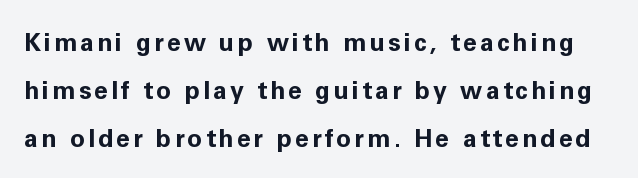
Q: Is the text bold? A: Yes.
Q: Is the text italic (slanted)? A: No, it is upright.
Q: Is the text underlined? A: No.
Q: Is the spacing between lines tight, normal or loose? A: Loose.
